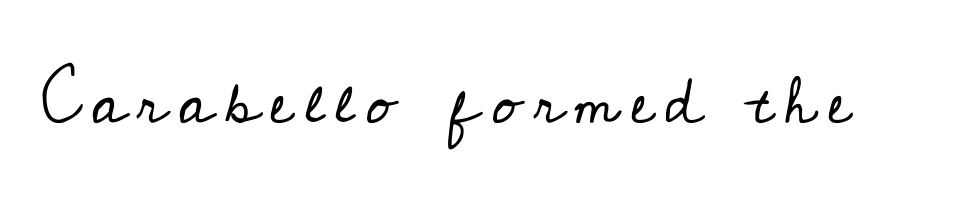
Q: Is the text bold? A: No.
Q: Is the text italic (slanted)? A: Yes.
Q: Is the typeface a serif or a sans-serif typeface? A: Serif.
Q: Is the text underlined? A: No.
Q: Width (condensed, normal, or wide)? A: Normal.
Q: Stroke contrast? A: Low.
Q: x-height? A: Small.
Q: Monospaced? A: No.
